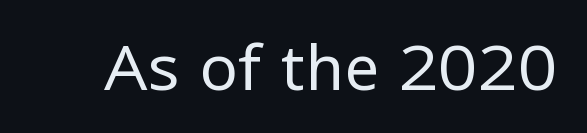
Q: Is the text bold? A: No.
Q: Is the text italic (slanted)? A: No, it is upright.
Q: Is the typeface a serif or a sans-serif typeface? A: Sans-serif.
Q: Is the text underlined? A: No.
Q: Is the spacing between letters normal or unusually wide? A: Normal.
Q: Width (condensed, normal, or wide)? A: Normal.
Q: Stroke contrast? A: Low.
Q: x-height? A: Medium.
Q: Monospaced? A: No.
